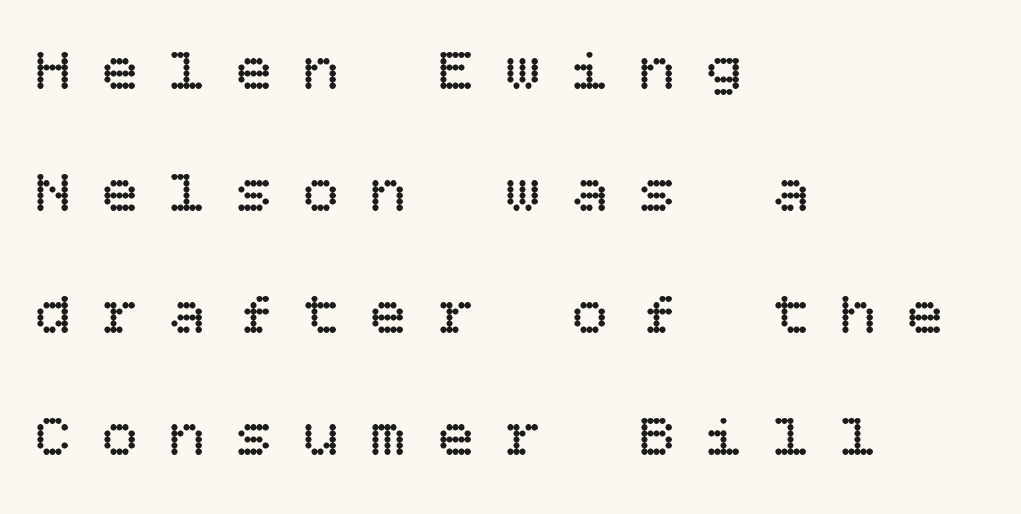
The image shows 61 px regular-weight type, upright; set left-aligned, loose line spacing (2.0x), unusually wide letter spacing (+0.5 em), not underlined; low stroke contrast and a large x-height.
